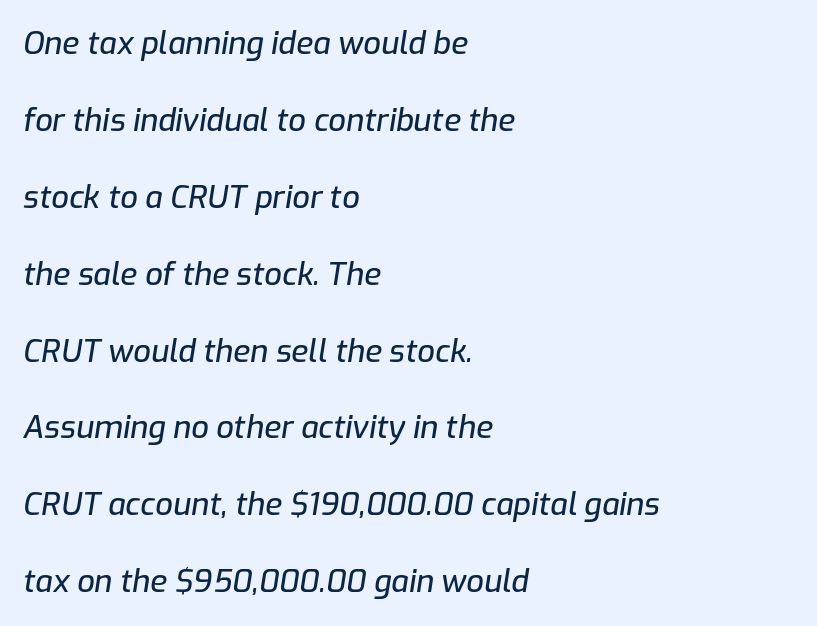
Q: Is the text italic (slanted)? A: Yes, it leans right by about 9 degrees.
Q: Is the text underlined? A: No.
Q: How is the paragraph aligned? A: Left-aligned.
Q: Is the spacing between letters normal or unusually wide? A: Normal.
Q: Is the spacing between lines tight, normal or loose? A: Loose.
Q: Width (condensed, normal, or wide)? A: Normal.
Q: Stroke contrast? A: Low.
Q: x-height? A: Medium.
Q: Monospaced? A: No.
